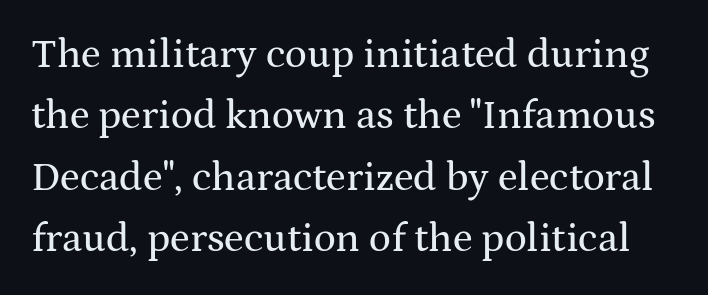
Q: Is the text italic (slanted)? A: No, it is upright.
Q: Is the typeface a serif or a sans-serif typeface? A: Serif.
Q: Is the text underlined? A: No.
Q: Is the spacing between letters normal or unusually wide? A: Normal.
Q: Is the spacing between lines tight, normal or loose? A: Normal.
Q: Width (condensed, normal, or wide)? A: Wide.
Q: Stroke contrast? A: Medium.
Q: x-height? A: Medium.
Q: Monospaced? A: No.
